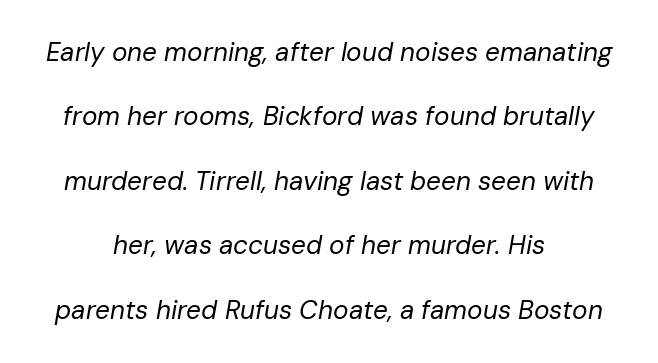
{"italic": "yes", "lean": "right", "slant_degrees": 10, "bold": "no", "underline": "no", "line_spacing": "loose", "line_spacing_ratio": 2.48, "letter_spacing": "normal", "letter_spacing_em": 0.0, "glyph_px": 26}
